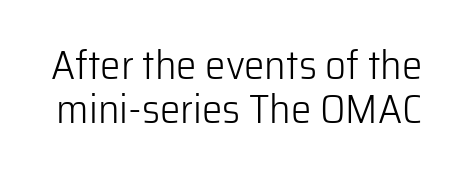
The image shows 41 px light sans-serif type, upright; set tight line spacing (1.08x), normal letter spacing, not underlined; low stroke contrast and a medium x-height.
